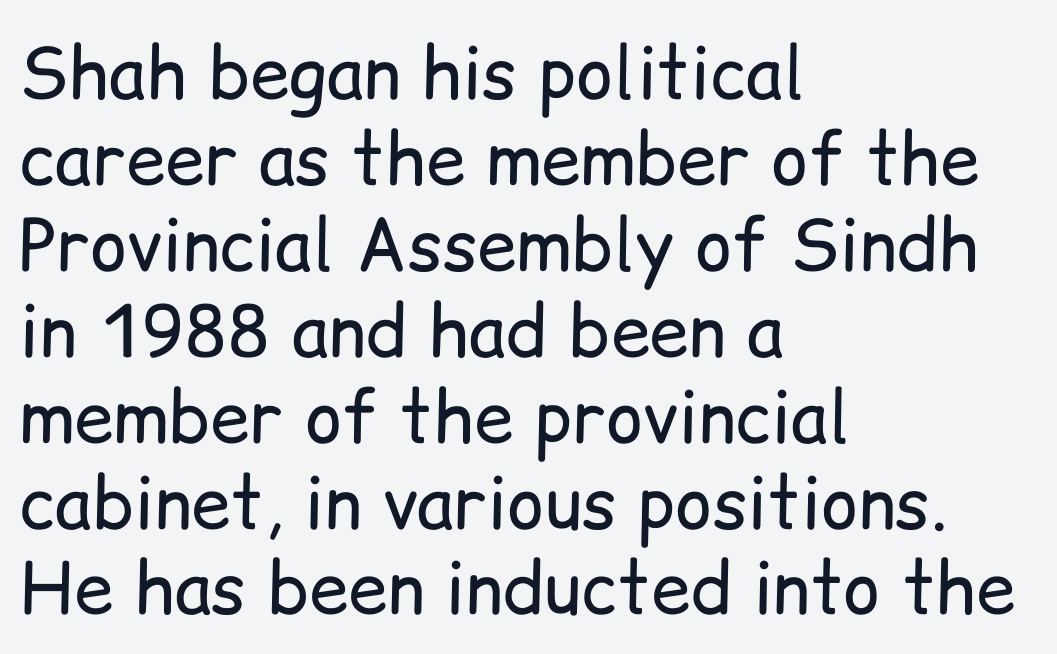
Q: Is the text bold? A: No.
Q: Is the text italic (slanted)? A: No, it is upright.
Q: Is the typeface a serif or a sans-serif typeface? A: Sans-serif.
Q: Is the text underlined? A: No.
Q: How is the paragraph aligned? A: Left-aligned.
Q: Is the spacing between letters normal or unusually wide? A: Normal.
Q: Width (condensed, normal, or wide)? A: Normal.
Q: Stroke contrast? A: Low.
Q: x-height? A: Medium.
Q: Monospaced? A: No.
